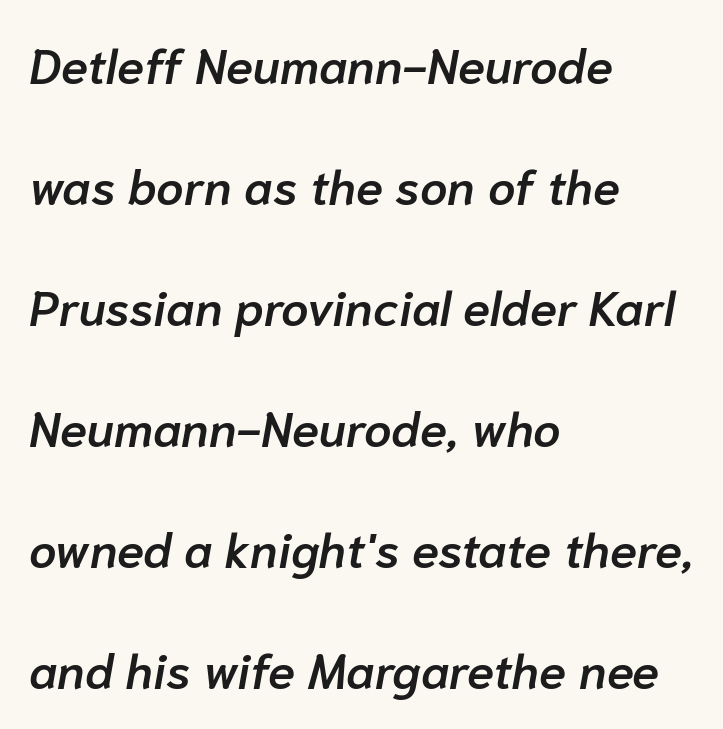
The image shows 49 px semibold type, italic (leaning right); set left-aligned, loose line spacing (2.47x), normal letter spacing, not underlined; low stroke contrast and a medium x-height.
